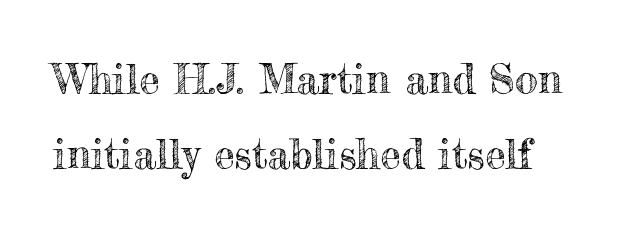
{"italic": "no", "width": "normal", "x_height": "small", "monospaced": "no", "underline": "no", "line_spacing_ratio": 1.83, "letter_spacing": "normal", "letter_spacing_em": 0.0, "glyph_px": 41}
